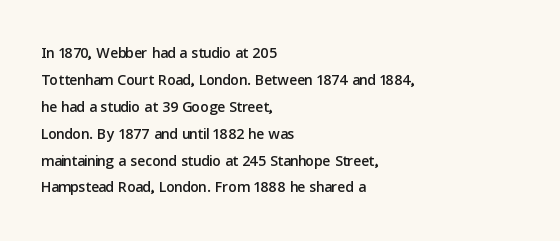
{"italic": "no", "underline": "no", "align": "left", "line_spacing": "normal", "line_spacing_ratio": 1.28, "letter_spacing": "normal", "letter_spacing_em": 0.0, "glyph_px": 21}
